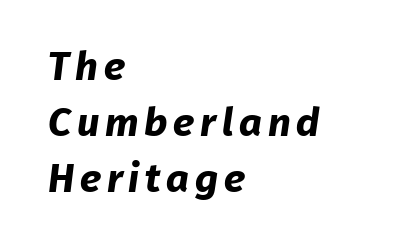
Q: Is the text bold? A: Yes.
Q: Is the typeface a serif or a sans-serif typeface? A: Sans-serif.
Q: Is the text underlined? A: No.
Q: How is the paragraph aligned? A: Left-aligned.
Q: Is the spacing between lines tight, normal or loose? A: Normal.
Q: Width (condensed, normal, or wide)? A: Normal.
Q: Stroke contrast? A: Low.
Q: x-height? A: Medium.
Q: Monospaced? A: No.
